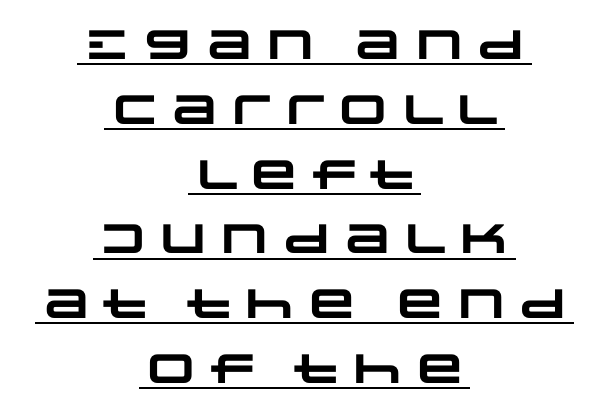
The image shows 41 px heavy, wide sans-serif type; set centered, normal line spacing (1.58x), normal letter spacing, underlined; low stroke contrast and a large x-height.
